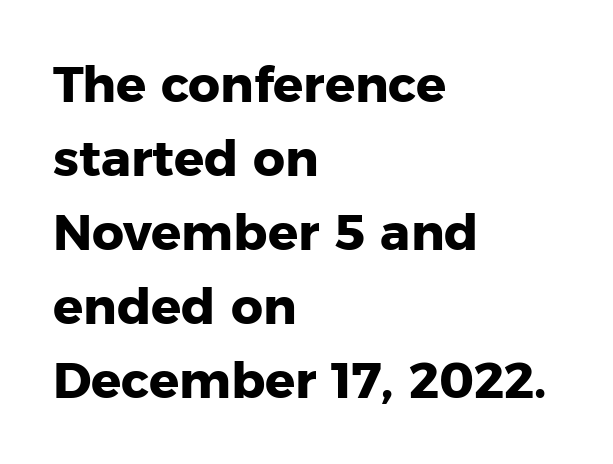
Q: Is the text bold? A: Yes.
Q: Is the text italic (slanted)? A: No, it is upright.
Q: Is the typeface a serif or a sans-serif typeface? A: Sans-serif.
Q: Is the text underlined? A: No.
Q: How is the paragraph aligned? A: Left-aligned.
Q: Is the spacing between letters normal or unusually wide? A: Normal.
Q: Is the spacing between lines tight, normal or loose? A: Normal.
Q: Width (condensed, normal, or wide)? A: Normal.
Q: Stroke contrast? A: Low.
Q: x-height? A: Medium.
Q: Monospaced? A: No.
